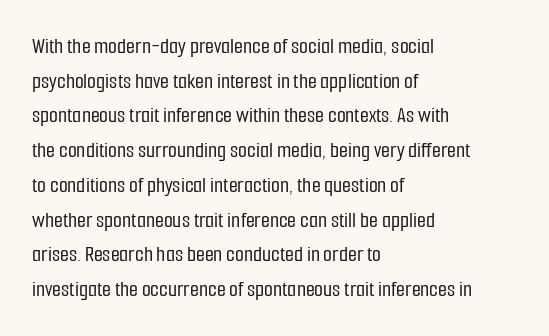
{"italic": "no", "underline": "no", "align": "left", "line_spacing": "normal", "line_spacing_ratio": 1.51, "letter_spacing": "normal", "letter_spacing_em": 0.0, "glyph_px": 23}
